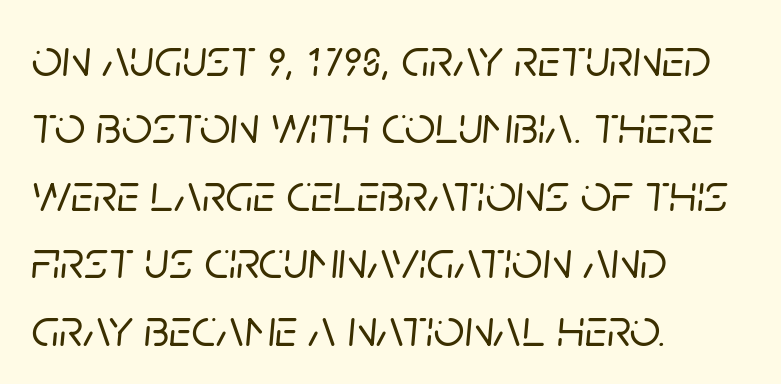
Q: Is the text italic (slanted)? A: Yes, it leans right by about 5 degrees.
Q: Is the text underlined? A: No.
Q: How is the paragraph aligned? A: Left-aligned.
Q: Is the spacing between letters normal or unusually wide? A: Normal.
Q: Is the spacing between lines tight, normal or loose? A: Normal.
Q: Width (condensed, normal, or wide)? A: Normal.
Q: Stroke contrast? A: Low.
Q: x-height? A: Large.
Q: Monospaced? A: No.
